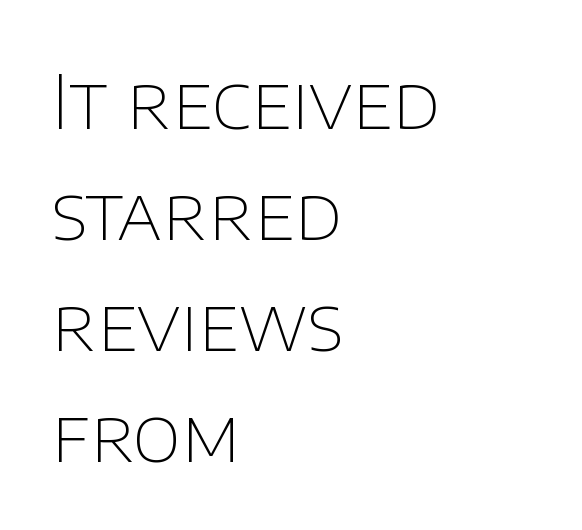
{"serif": "no", "italic": "no", "bold": "no", "weight": "thin", "width": "normal", "stroke_contrast": "low", "x_height": "large", "monospaced": "no", "underline": "no", "align": "left", "line_spacing": "normal", "line_spacing_ratio": 1.48, "letter_spacing": "normal", "letter_spacing_em": 0.0, "glyph_px": 75}
